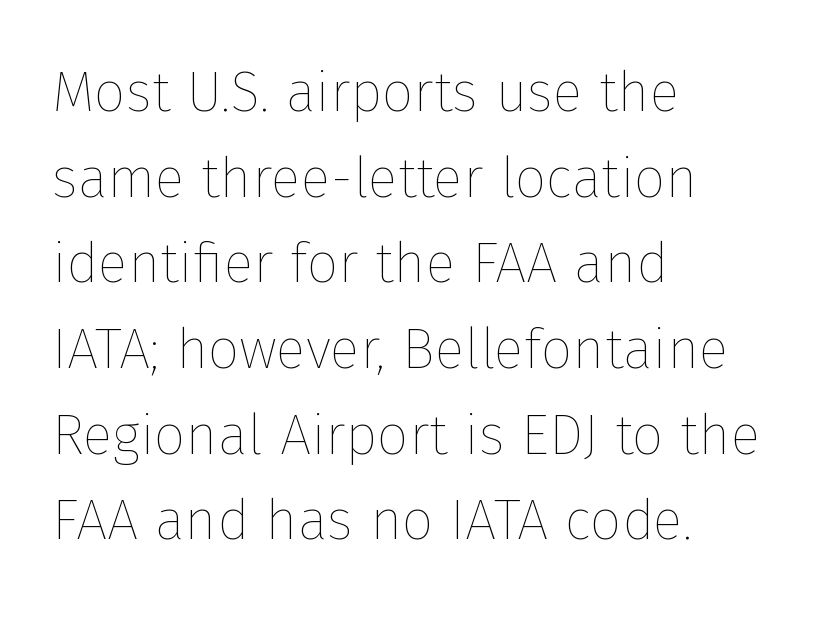
Q: Is the text bold? A: No.
Q: Is the text italic (slanted)? A: No, it is upright.
Q: Is the text underlined? A: No.
Q: How is the paragraph aligned? A: Left-aligned.
Q: Is the spacing between letters normal or unusually wide? A: Normal.
Q: Is the spacing between lines tight, normal or loose? A: Normal.
Q: Width (condensed, normal, or wide)? A: Normal.
Q: Stroke contrast? A: Low.
Q: x-height? A: Medium.
Q: Monospaced? A: No.
